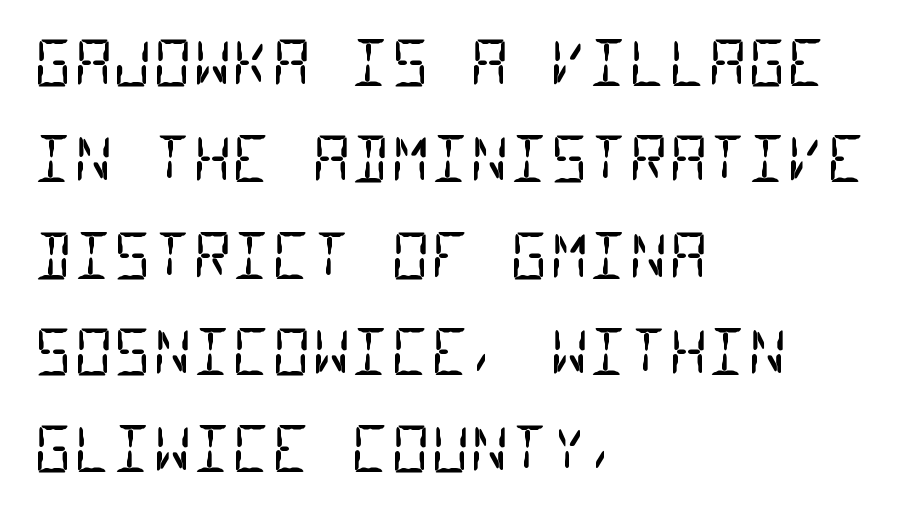
The image shows 61 px regular-weight, condensed sans-serif type, monospaced; set left-aligned, normal line spacing (1.58x), normal letter spacing, not underlined; low stroke contrast and a large x-height.
